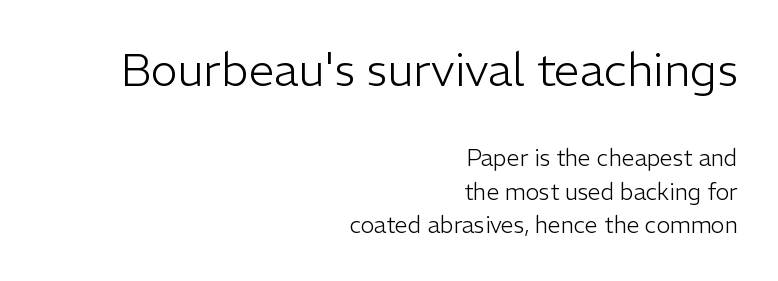
Q: Is the text bold? A: No.
Q: Is the text italic (slanted)? A: No, it is upright.
Q: Is the typeface a serif or a sans-serif typeface? A: Sans-serif.
Q: Is the text underlined? A: No.
Q: How is the paragraph aligned? A: Right-aligned.
Q: Is the spacing between letters normal or unusually wide? A: Normal.
Q: Is the spacing between lines tight, normal or loose? A: Normal.
Q: Which block of text is set in a larger size, the first (top) or the second (bottom)? A: The first (top) one.
Q: Width (condensed, normal, or wide)? A: Normal.
Q: Stroke contrast? A: Low.
Q: x-height? A: Medium.
Q: Monospaced? A: No.
